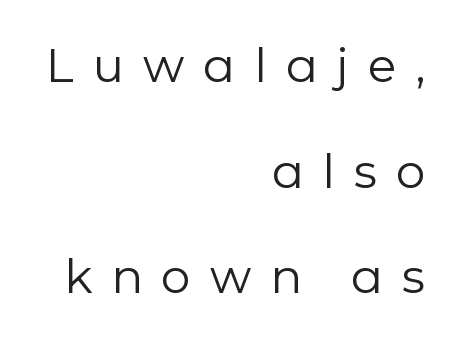
Type style note: lacks serifs. Do the characters align in a grid? No, the font is proportional. These lines are set flush right with a ragged left edge. The block of text is sparse from top to bottom, with ample space between rows. Caption: expanded tracking, letters set apart.
